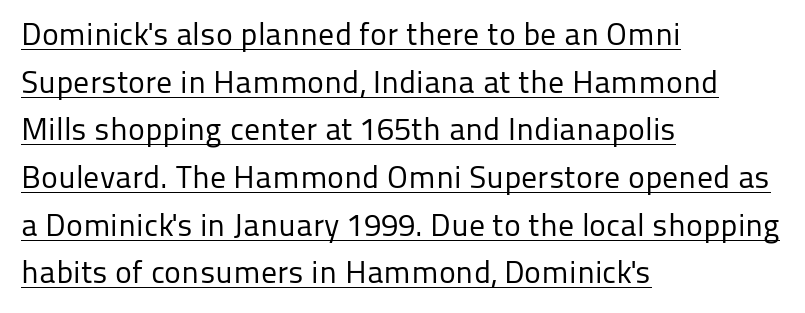
Honestly, the letter spacing is just normal — you wouldn't notice it. The letters stand straight up with perfectly vertical stems. Each letter keeps its own natural width here, so spacing adapts to shape. You can tell from the bare stems that sans-serif type was used.
